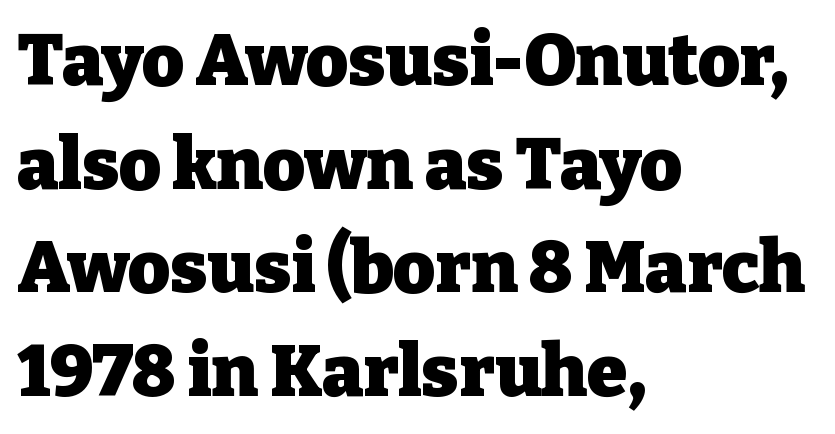
Q: Is the text bold? A: Yes.
Q: Is the text italic (slanted)? A: No, it is upright.
Q: Is the typeface a serif or a sans-serif typeface? A: Serif.
Q: Is the text underlined? A: No.
Q: How is the paragraph aligned? A: Left-aligned.
Q: Is the spacing between letters normal or unusually wide? A: Normal.
Q: Is the spacing between lines tight, normal or loose? A: Normal.
Q: Width (condensed, normal, or wide)? A: Normal.
Q: Stroke contrast? A: Low.
Q: x-height? A: Medium.
Q: Monospaced? A: No.
